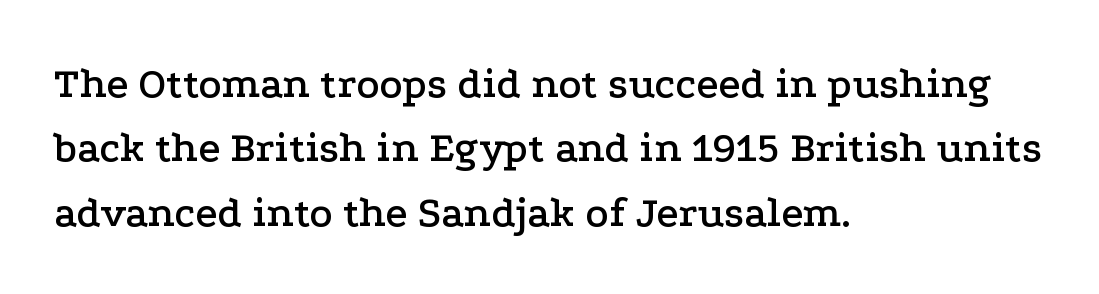
Q: Is the text italic (slanted)? A: No, it is upright.
Q: Is the typeface a serif or a sans-serif typeface? A: Serif.
Q: Is the text underlined? A: No.
Q: How is the paragraph aligned? A: Left-aligned.
Q: Is the spacing between letters normal or unusually wide? A: Normal.
Q: Is the spacing between lines tight, normal or loose? A: Normal.
Q: Width (condensed, normal, or wide)? A: Wide.
Q: Stroke contrast? A: Low.
Q: x-height? A: Medium.
Q: Monospaced? A: No.
